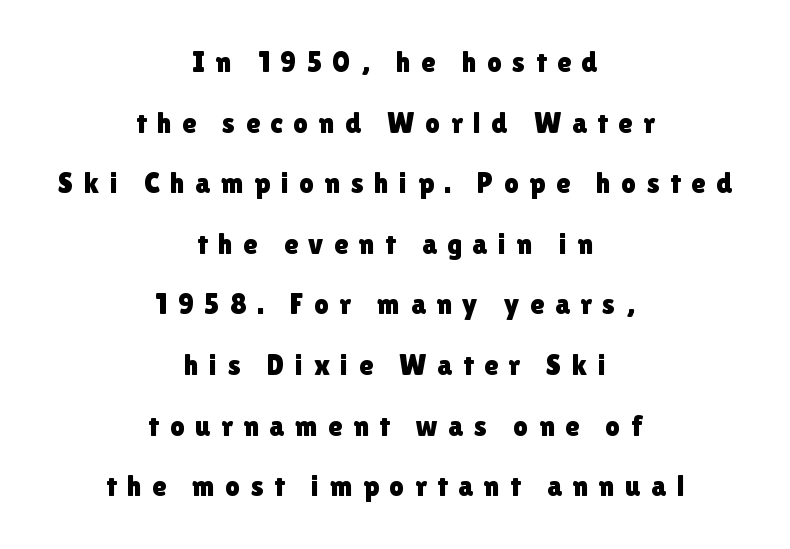
Q: Is the text italic (slanted)? A: No, it is upright.
Q: Is the typeface a serif or a sans-serif typeface? A: Sans-serif.
Q: Is the text underlined? A: No.
Q: How is the paragraph aligned? A: Centered.
Q: Is the spacing between letters normal or unusually wide? A: Unusually wide.
Q: Is the spacing between lines tight, normal or loose? A: Loose.
Q: Width (condensed, normal, or wide)? A: Normal.
Q: x-height? A: Medium.
Q: Monospaced? A: No.
